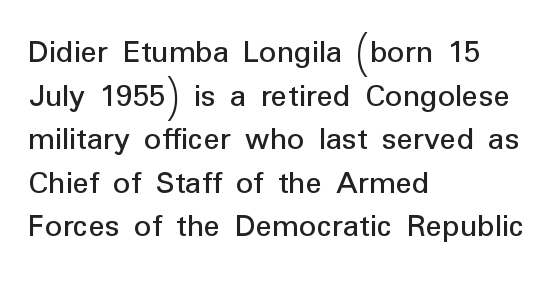
Q: Is the text bold? A: No.
Q: Is the text italic (slanted)? A: No, it is upright.
Q: Is the typeface a serif or a sans-serif typeface? A: Sans-serif.
Q: Is the text underlined? A: No.
Q: How is the paragraph aligned? A: Left-aligned.
Q: Is the spacing between letters normal or unusually wide? A: Normal.
Q: Is the spacing between lines tight, normal or loose? A: Normal.
Q: Width (condensed, normal, or wide)? A: Normal.
Q: Stroke contrast? A: Low.
Q: x-height? A: Medium.
Q: Monospaced? A: No.
